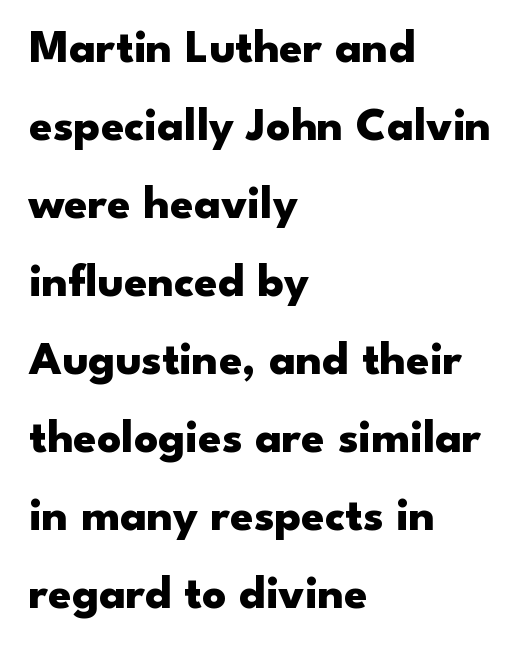
{"serif": "no", "italic": "no", "bold": "yes", "weight": "heavy", "width": "wide", "stroke_contrast": "low", "x_height": "small", "monospaced": "no", "underline": "no", "align": "left", "line_spacing": "normal", "line_spacing_ratio": 1.66, "letter_spacing": "normal", "letter_spacing_em": 0.0, "glyph_px": 47}
